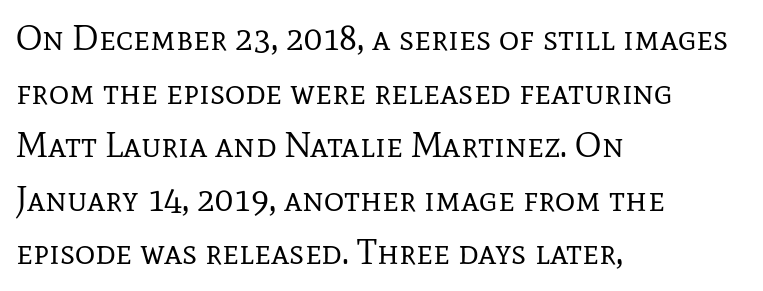
{"serif": "yes", "italic": "no", "bold": "no", "weight": "regular", "width": "normal", "stroke_contrast": "low", "x_height": "medium", "monospaced": "no", "underline": "no", "align": "left", "line_spacing": "normal", "line_spacing_ratio": 1.53, "letter_spacing": "normal", "letter_spacing_em": 0.0, "glyph_px": 35}
